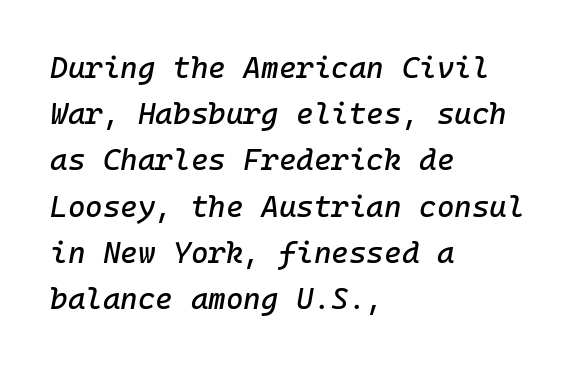
Q: Is the text italic (slanted)? A: Yes, it leans right by about 10 degrees.
Q: Is the text underlined? A: No.
Q: How is the paragraph aligned? A: Left-aligned.
Q: Is the spacing between letters normal or unusually wide? A: Normal.
Q: Is the spacing between lines tight, normal or loose? A: Normal.
Q: Width (condensed, normal, or wide)? A: Normal.
Q: Stroke contrast? A: Low.
Q: x-height? A: Medium.
Q: Monospaced? A: Yes.
